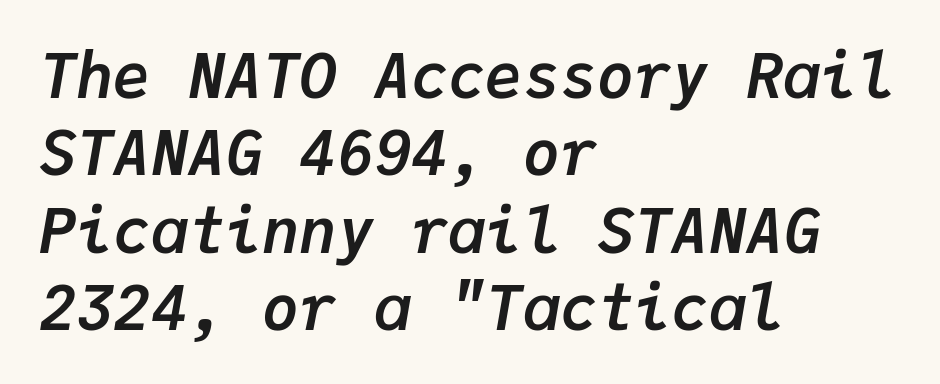
{"italic": "yes", "lean": "right", "slant_degrees": 9, "bold": "yes", "weight": "semibold", "width": "normal", "stroke_contrast": "low", "x_height": "medium", "monospaced": "yes", "underline": "no", "align": "left", "line_spacing": "normal", "line_spacing_ratio": 1.25, "letter_spacing": "normal", "letter_spacing_em": 0.0, "glyph_px": 62}
